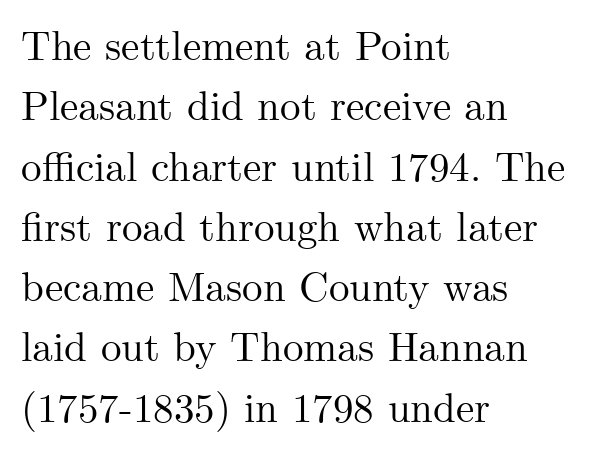
The image shows 41 px serif type, upright; set left-aligned, normal line spacing (1.47x), normal letter spacing, not underlined; medium stroke contrast and a small x-height.
